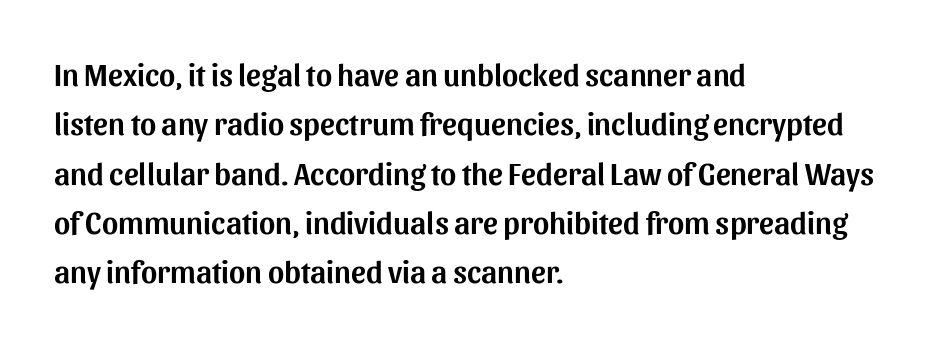
{"serif": "no", "italic": "no", "width": "normal", "stroke_contrast": "medium", "x_height": "medium", "monospaced": "no", "underline": "no", "align": "left", "line_spacing": "normal", "line_spacing_ratio": 1.59, "letter_spacing": "normal", "letter_spacing_em": 0.0, "glyph_px": 31}
